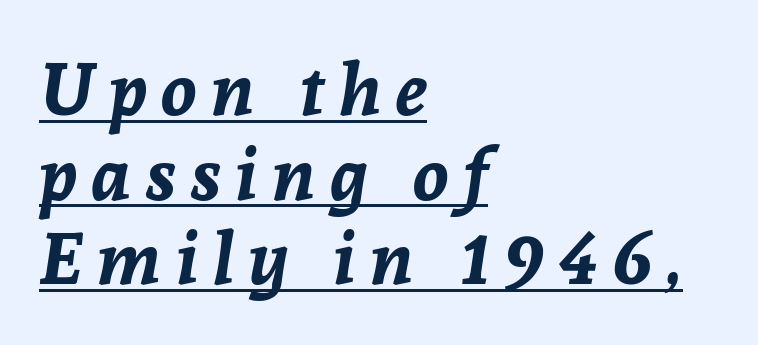
{"italic": "yes", "lean": "right", "slant_degrees": 8, "bold": "yes", "weight": "bold", "width": "normal", "stroke_contrast": "low", "x_height": "medium", "monospaced": "no", "underline": "yes", "align": "left", "line_spacing_ratio": 1.16, "letter_spacing": "wide", "letter_spacing_em": 0.2, "glyph_px": 73}
